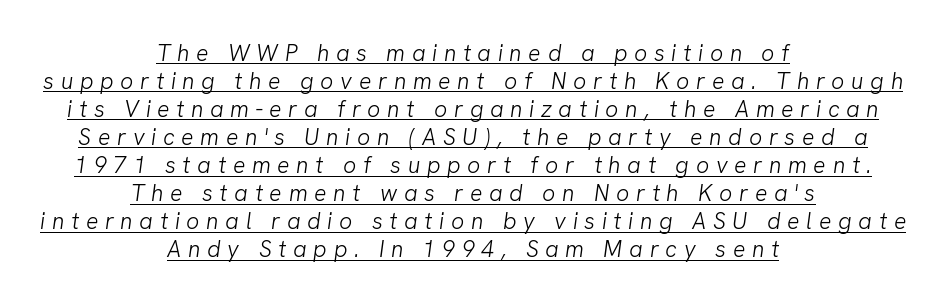
The image shows 23 px text type; set centered, line spacing 1.22x, unusually wide letter spacing (+0.29 em), underlined.
